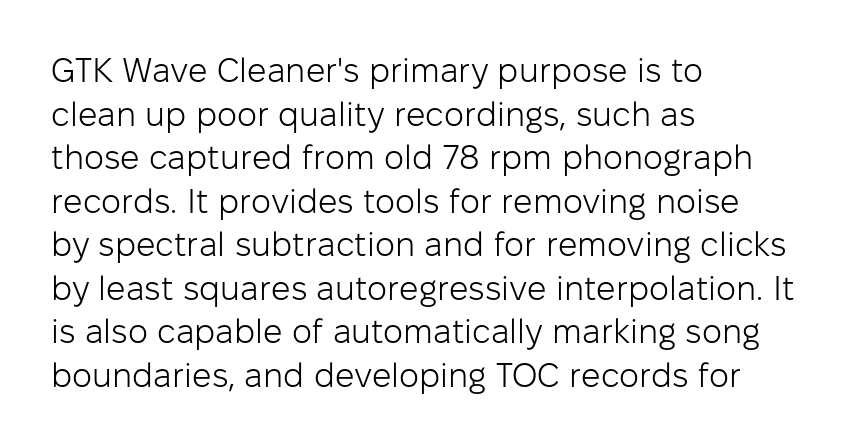
{"serif": "no", "italic": "no", "bold": "no", "weight": "light", "width": "normal", "stroke_contrast": "low", "x_height": "medium", "monospaced": "no", "underline": "no", "align": "left", "line_spacing": "normal", "line_spacing_ratio": 1.28, "letter_spacing": "normal", "letter_spacing_em": 0.0, "glyph_px": 34}
